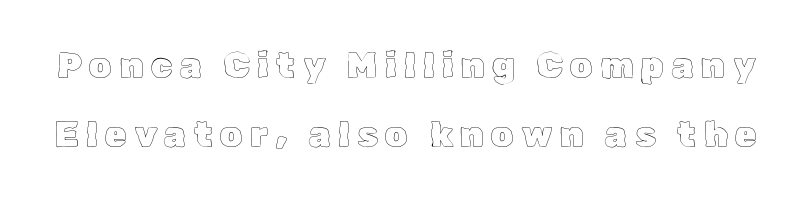
{"italic": "no", "width": "normal", "x_height": "medium", "monospaced": "no", "underline": "no", "line_spacing": "loose", "line_spacing_ratio": 1.97, "letter_spacing": "wide", "letter_spacing_em": 0.22, "glyph_px": 35}
